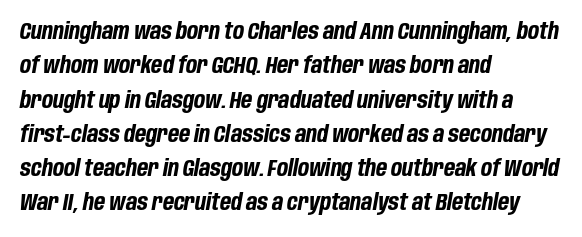
The image shows 23 px bold type, italic (leaning right); set left-aligned, normal line spacing (1.49x), normal letter spacing, not underlined.
